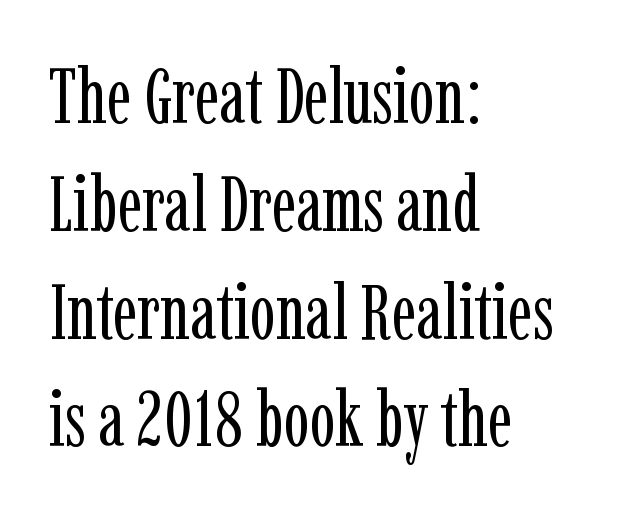
Q: Is the text bold? A: No.
Q: Is the text italic (slanted)? A: No, it is upright.
Q: Is the typeface a serif or a sans-serif typeface? A: Serif.
Q: Is the text underlined? A: No.
Q: How is the paragraph aligned? A: Left-aligned.
Q: Is the spacing between letters normal or unusually wide? A: Normal.
Q: Is the spacing between lines tight, normal or loose? A: Normal.
Q: Width (condensed, normal, or wide)? A: Condensed.
Q: Stroke contrast? A: Low.
Q: x-height? A: Medium.
Q: Monospaced? A: No.
